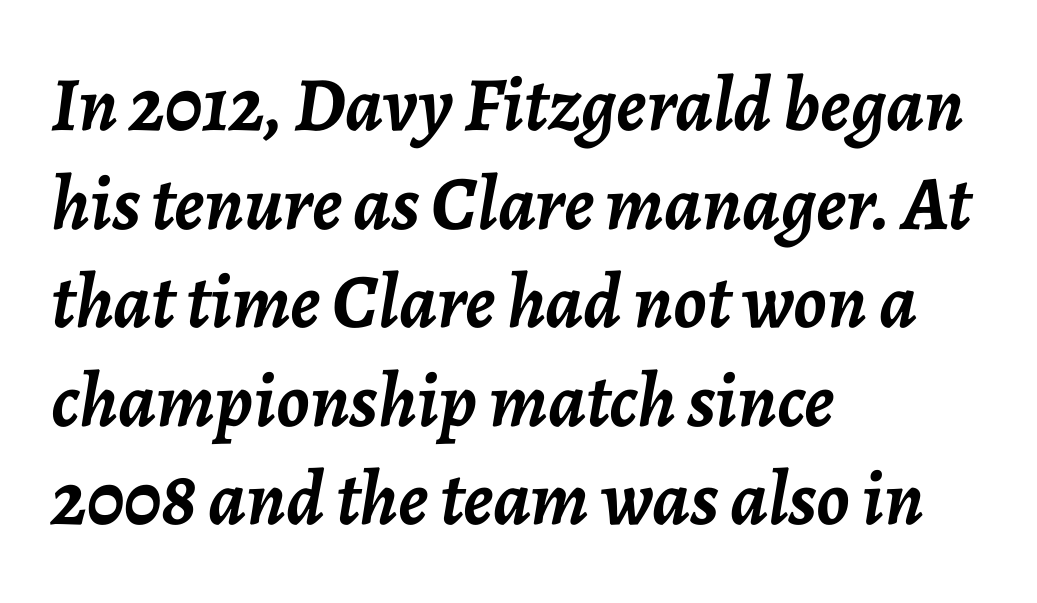
What weight is shown? A full bold with thick strokes. The letters advance in unequal steps, a hallmark of proportional type. The passage is arranged the way most books set body copy — flush left. Emphasis-style slanted type is in use.
